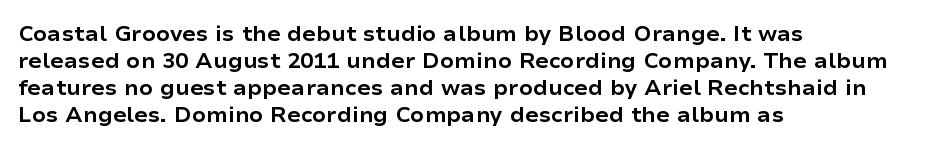
{"italic": "no", "bold": "yes", "underline": "no", "align": "left", "line_spacing_ratio": 1.23, "letter_spacing": "normal", "letter_spacing_em": 0.0, "glyph_px": 22}
